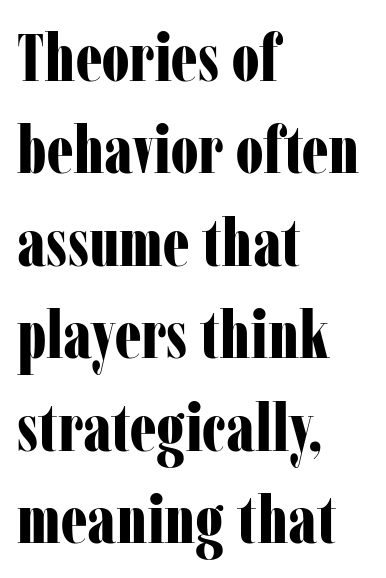
The image shows 67 px bold, condensed serif type, upright; set left-aligned, normal line spacing (1.38x), normal letter spacing, not underlined; low stroke contrast and a medium x-height.
